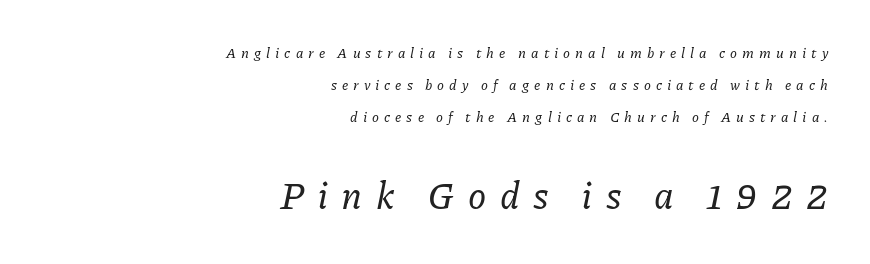
The letters are spread apart with noticeably loose tracking. Baseline-to-baseline distance is far greater than the letter height. These lines are set flush right with a ragged left edge. Proportional: the letters do not fall into vertical columns.
